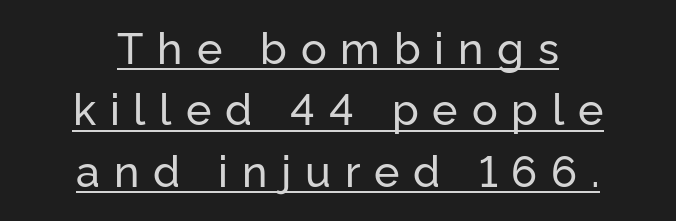
Q: Is the text italic (slanted)? A: No, it is upright.
Q: Is the typeface a serif or a sans-serif typeface? A: Sans-serif.
Q: Is the text underlined? A: Yes.
Q: How is the paragraph aligned? A: Centered.
Q: Is the spacing between letters normal or unusually wide? A: Unusually wide.
Q: Is the spacing between lines tight, normal or loose? A: Normal.
Q: Width (condensed, normal, or wide)? A: Normal.
Q: Stroke contrast? A: Low.
Q: x-height? A: Medium.
Q: Monospaced? A: No.
